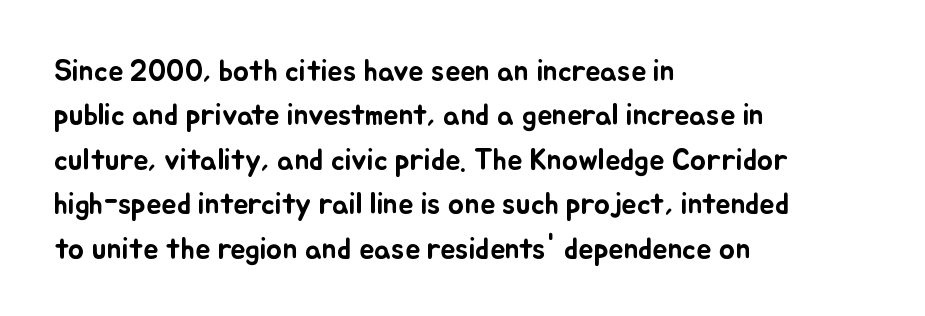
Horizontal bands of white between lines are of average thickness. The tracking reads as untouched default to a designer's eye. Varying glyph widths throughout — classic text-font behaviour. The paragraph has a hard left edge and a soft right edge.
